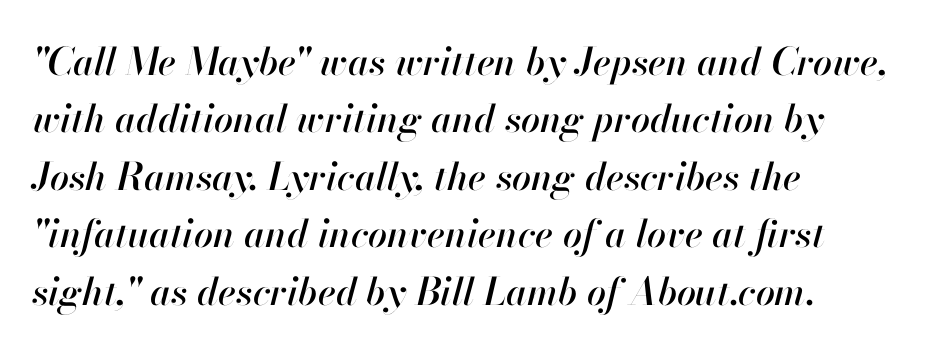
{"italic": "yes", "lean": "right", "slant_degrees": 13, "width": "normal", "stroke_contrast": "high", "x_height": "small", "monospaced": "no", "underline": "no", "align": "left", "line_spacing": "normal", "line_spacing_ratio": 1.51, "letter_spacing": "normal", "letter_spacing_em": 0.0, "glyph_px": 38}
